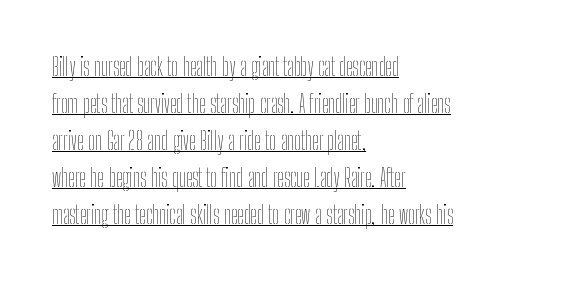
Q: Is the text bold? A: No.
Q: Is the text italic (slanted)? A: No, it is upright.
Q: Is the text underlined? A: Yes.
Q: How is the paragraph aligned? A: Left-aligned.
Q: Is the spacing between letters normal or unusually wide? A: Normal.
Q: Is the spacing between lines tight, normal or loose? A: Normal.
